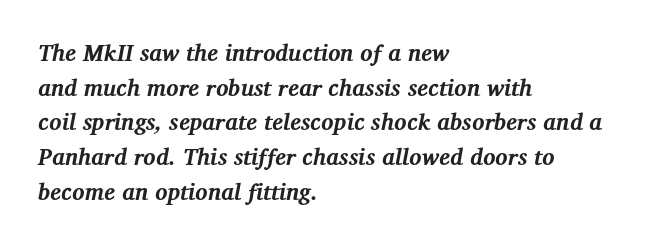
{"italic": "yes", "lean": "right", "slant_degrees": 12, "bold": "yes", "underline": "no", "align": "left", "line_spacing": "normal", "line_spacing_ratio": 1.51, "letter_spacing": "normal", "letter_spacing_em": 0.0, "glyph_px": 23}
